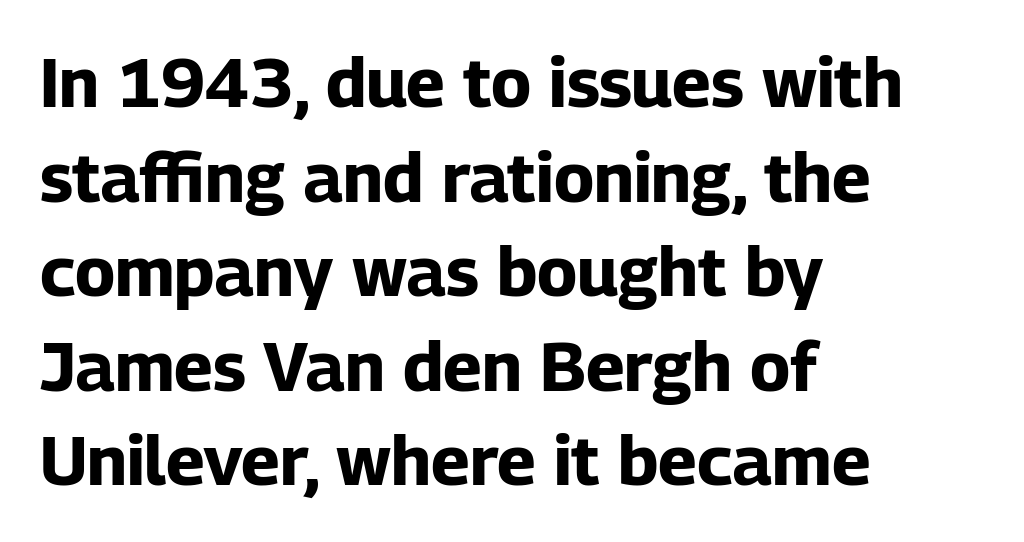
The image shows 69 px bold sans-serif type, upright; set left-aligned, normal line spacing (1.37x), normal letter spacing, not underlined; low stroke contrast and a medium x-height.
